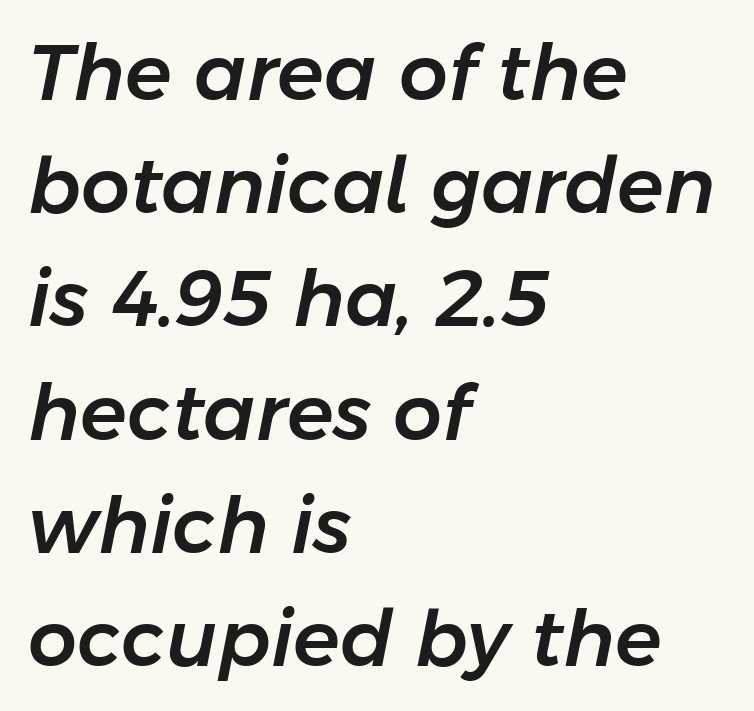
{"italic": "yes", "lean": "right", "slant_degrees": 11, "width": "normal", "stroke_contrast": "low", "x_height": "medium", "monospaced": "no", "underline": "no", "align": "left", "line_spacing": "normal", "line_spacing_ratio": 1.47, "letter_spacing": "normal", "letter_spacing_em": 0.0, "glyph_px": 77}
